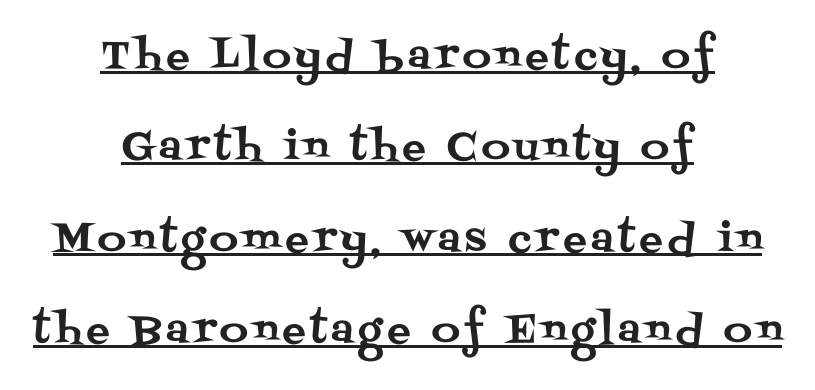
Q: Is the text italic (slanted)? A: No, it is upright.
Q: Is the typeface a serif or a sans-serif typeface? A: Serif.
Q: Is the text underlined? A: Yes.
Q: How is the paragraph aligned? A: Centered.
Q: Is the spacing between lines tight, normal or loose? A: Loose.
Q: Width (condensed, normal, or wide)? A: Normal.
Q: Stroke contrast? A: Medium.
Q: x-height? A: Large.
Q: Monospaced? A: No.
